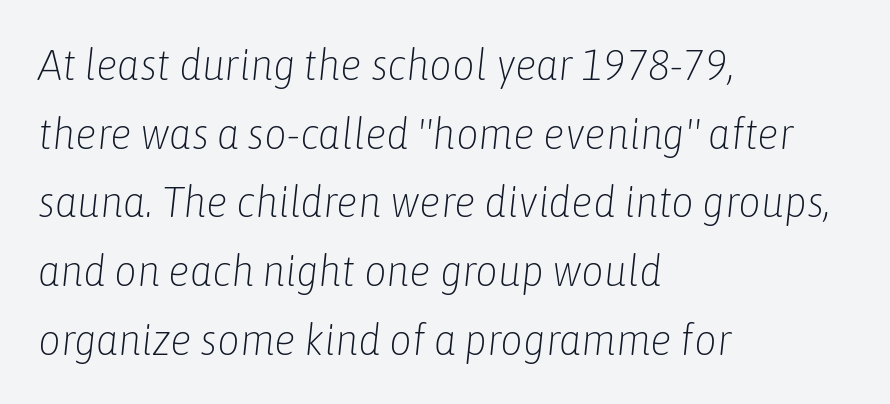
{"italic": "yes", "lean": "right", "slant_degrees": 6, "bold": "no", "weight": "light", "width": "condensed", "stroke_contrast": "low", "x_height": "medium", "monospaced": "no", "underline": "no", "align": "left", "line_spacing": "normal", "line_spacing_ratio": 1.56, "letter_spacing": "normal", "letter_spacing_em": 0.0, "glyph_px": 44}
